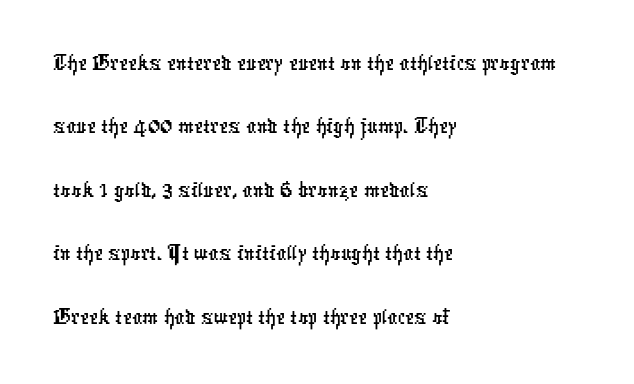
The image shows 50 px condensed sans-serif type; set left-aligned, normal line spacing (1.27x), normal letter spacing, not underlined; low stroke contrast and a medium x-height.
